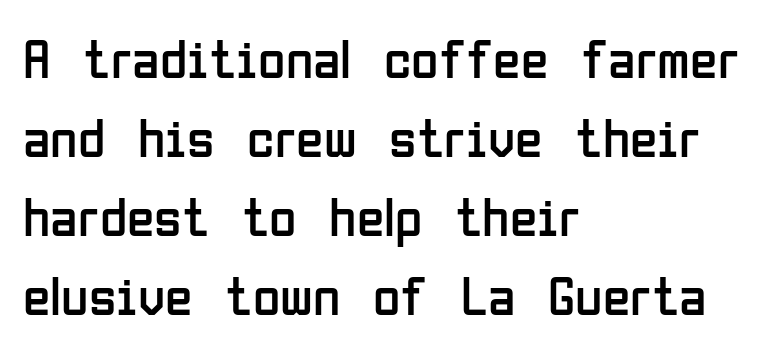
{"serif": "no", "italic": "no", "bold": "no", "weight": "regular", "width": "condensed", "stroke_contrast": "low", "x_height": "medium", "monospaced": "no", "underline": "no", "align": "left", "line_spacing": "normal", "line_spacing_ratio": 1.41, "letter_spacing": "normal", "letter_spacing_em": 0.0, "glyph_px": 56}
